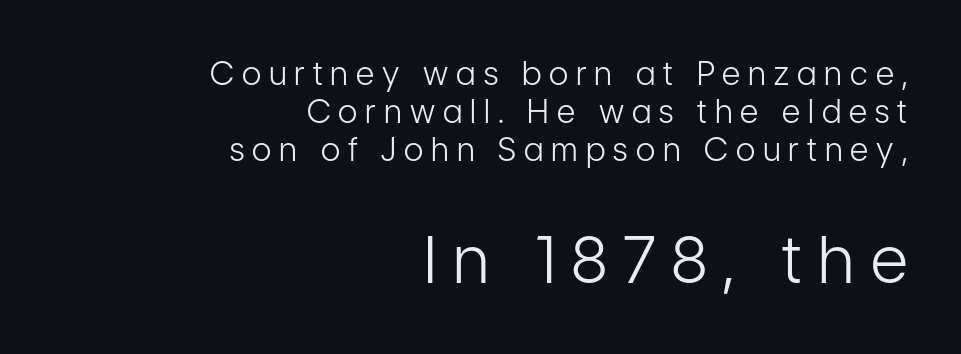
Q: Is the text bold? A: No.
Q: Is the text italic (slanted)? A: No, it is upright.
Q: Is the typeface a serif or a sans-serif typeface? A: Sans-serif.
Q: Is the text underlined? A: No.
Q: How is the paragraph aligned? A: Right-aligned.
Q: Is the spacing between letters normal or unusually wide? A: Unusually wide.
Q: Which block of text is set in a larger size, the first (top) or the second (bottom)? A: The second (bottom) one.
Q: Width (condensed, normal, or wide)? A: Condensed.
Q: Stroke contrast? A: Low.
Q: x-height? A: Medium.
Q: Monospaced? A: No.
